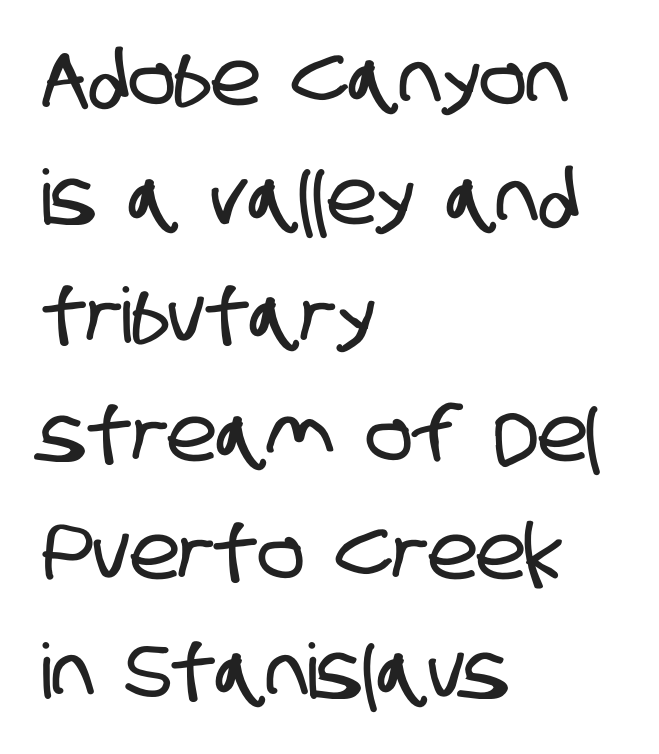
Q: Is the typeface a serif or a sans-serif typeface? A: Sans-serif.
Q: Is the text underlined? A: No.
Q: How is the paragraph aligned? A: Left-aligned.
Q: Is the spacing between letters normal or unusually wide? A: Normal.
Q: Is the spacing between lines tight, normal or loose? A: Normal.
Q: Width (condensed, normal, or wide)? A: Condensed.
Q: Stroke contrast? A: Low.
Q: x-height? A: Large.
Q: Monospaced? A: No.
